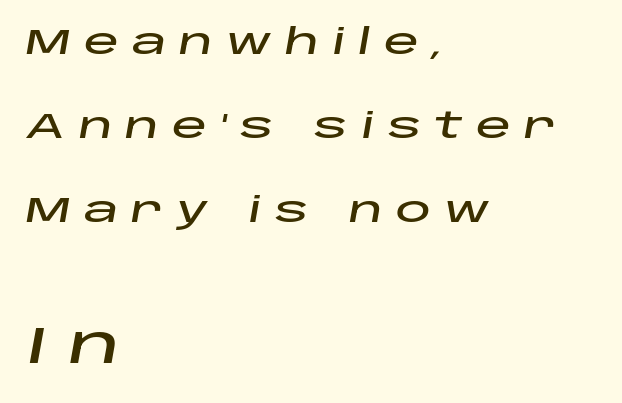
Q: Is the text italic (slanted)? A: Yes, it leans right by about 10 degrees.
Q: Is the text underlined? A: No.
Q: How is the paragraph aligned? A: Left-aligned.
Q: Is the spacing between letters normal or unusually wide? A: Unusually wide.
Q: Is the spacing between lines tight, normal or loose? A: Loose.
Q: Which block of text is set in a larger size, the first (top) or the second (bottom)? A: The second (bottom) one.
Q: Width (condensed, normal, or wide)? A: Wide.
Q: Stroke contrast? A: Low.
Q: x-height? A: Large.
Q: Monospaced? A: No.
